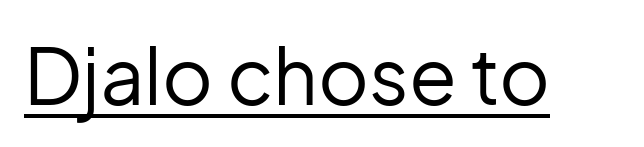
Q: Is the text bold? A: No.
Q: Is the text italic (slanted)? A: No, it is upright.
Q: Is the typeface a serif or a sans-serif typeface? A: Sans-serif.
Q: Is the text underlined? A: Yes.
Q: Is the spacing between letters normal or unusually wide? A: Normal.
Q: Width (condensed, normal, or wide)? A: Normal.
Q: Stroke contrast? A: Low.
Q: x-height? A: Medium.
Q: Monospaced? A: No.
